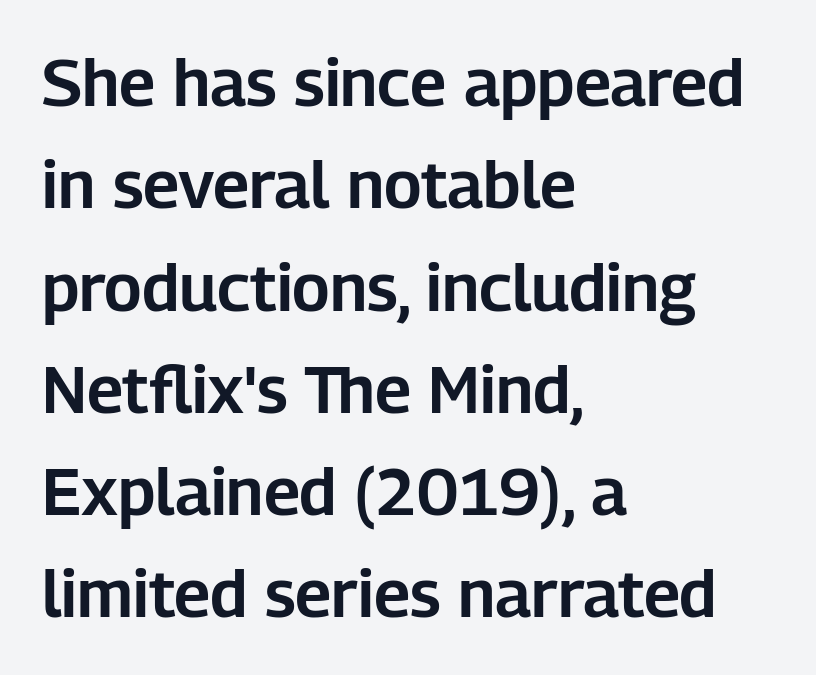
Reading down the block, your eye returns to a fixed left position each line. Whoever set this chose a conventional vertical rhythm. The rendering uses natural spacing where letterforms have individual widths. The characters display no serif detailing; their extremities are plain.
